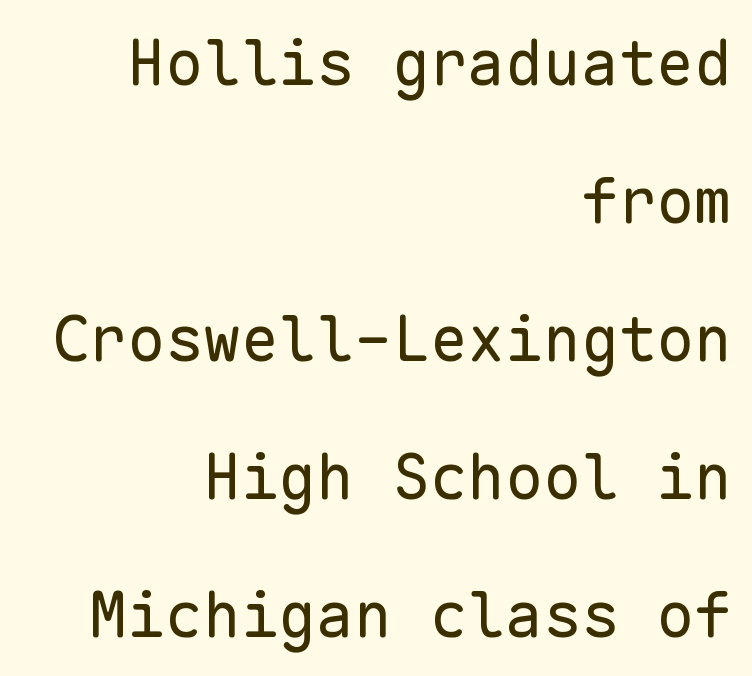
The image shows 63 px regular-weight sans-serif type, upright, monospaced; set right-aligned, loose line spacing (2.19x), normal letter spacing, not underlined; low stroke contrast and a medium x-height.
